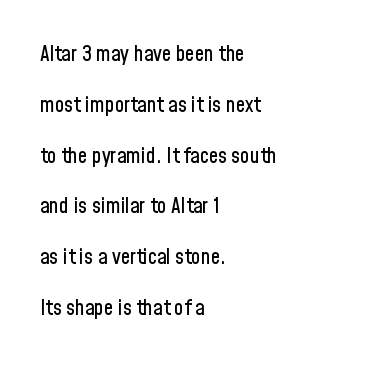
{"italic": "no", "underline": "no", "align": "left", "line_spacing": "loose", "line_spacing_ratio": 2.42, "letter_spacing": "normal", "letter_spacing_em": 0.0, "glyph_px": 21}
